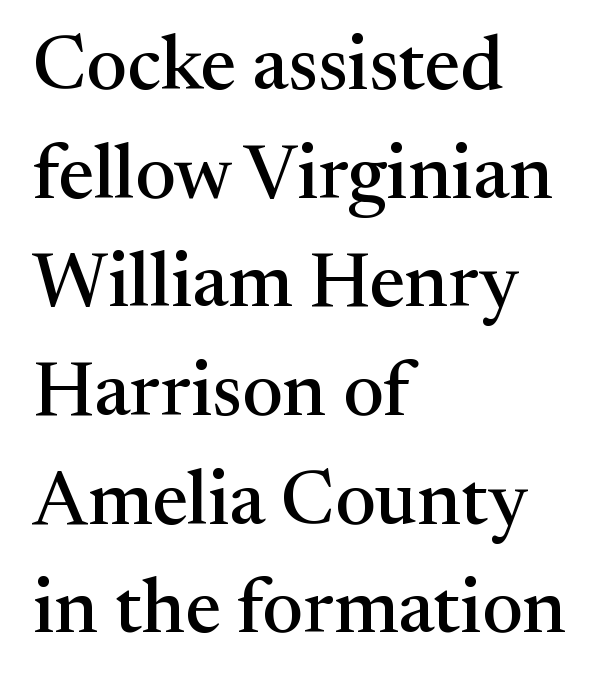
Q: Is the text italic (slanted)? A: No, it is upright.
Q: Is the typeface a serif or a sans-serif typeface? A: Serif.
Q: Is the text underlined? A: No.
Q: How is the paragraph aligned? A: Left-aligned.
Q: Is the spacing between letters normal or unusually wide? A: Normal.
Q: Is the spacing between lines tight, normal or loose? A: Normal.
Q: Width (condensed, normal, or wide)? A: Normal.
Q: Stroke contrast? A: Medium.
Q: x-height? A: Medium.
Q: Monospaced? A: No.
